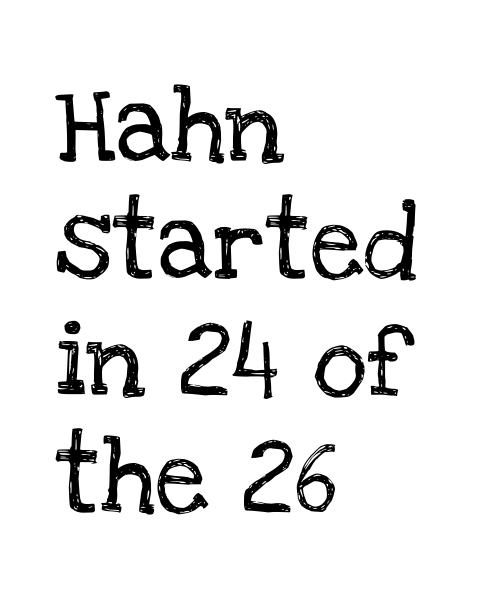
The line texture is even and compact thanks to regular tracking. The letters advance in unequal steps, a hallmark of proportional type. One glance says typical: line gaps are just what's usual. The characters display serif detailing at their extremities. Does the lettering tilt? It doesn't — this is upright. Words float on clear page, feet unadorned.
